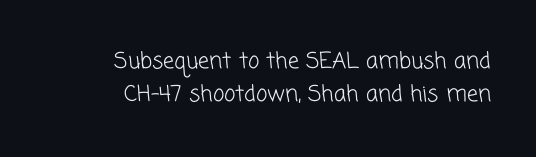
Q: Is the text bold? A: No.
Q: Is the text underlined? A: No.
Q: How is the paragraph aligned? A: Right-aligned.
Q: Is the spacing between letters normal or unusually wide? A: Normal.
Q: Is the spacing between lines tight, normal or loose? A: Normal.
